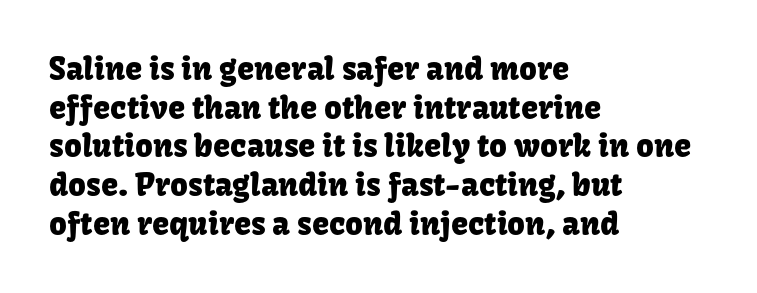
Characters remain perfectly vertical along every line. The foot of each line stays bare and open. Is the letter spacing exaggerated? No — it looks like the ordinary default. Horizontal alignment here is leftward, the default for most running prose. The designer left line spacing at the default.
